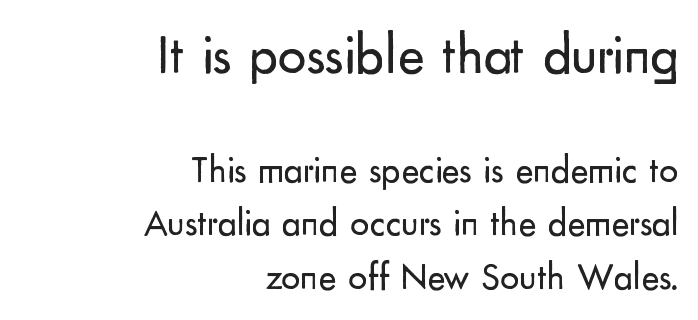
Reading top to bottom, the characters get smaller at the block break. Compared with typical paragraphs, the rows here are spaced about the same. No letter is thick-stroked: the sample isn't bold. The space directly below the letters is spotless. The font family rendered here belongs to the sans-serif group.
